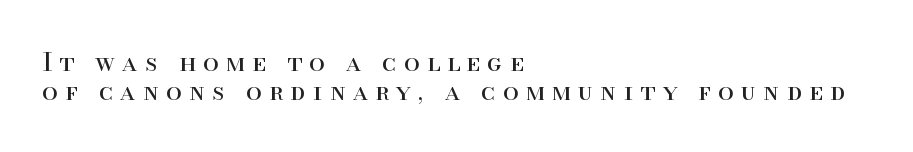
{"italic": "no", "bold": "no", "underline": "no", "align": "left", "line_spacing": "tight", "line_spacing_ratio": 1.15, "letter_spacing": "wide", "letter_spacing_em": 0.3, "glyph_px": 25}
